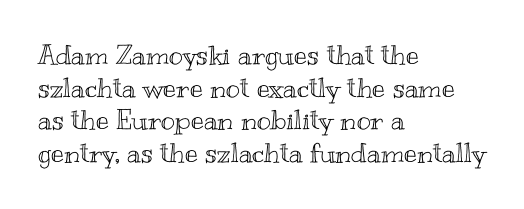
The image shows 27 px text type, upright; set left-aligned, line spacing 1.21x, normal letter spacing, not underlined.
